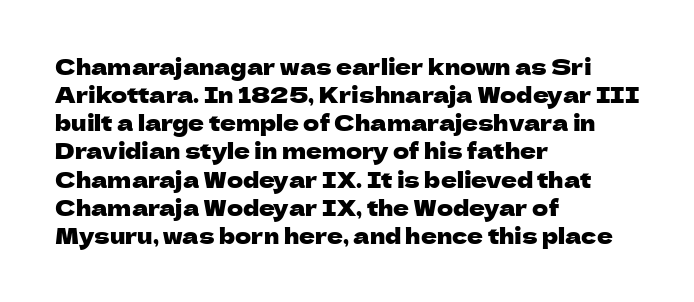
Style check: upright. Decoration check: the copy has no underline. The gaps between neighbouring characters are ordinary and unremarkable. This sample is left-justified, so line endings fall wherever the words run out. The rows are spaced the way most documents space them.
